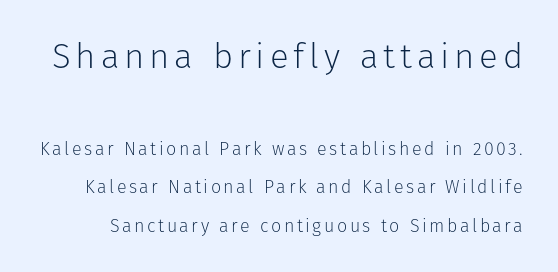
{"serif": "no", "italic": "no", "bold": "no", "weight": "light", "width": "normal", "stroke_contrast": "low", "x_height": "medium", "monospaced": "no", "underline": "no", "line_spacing": "loose", "line_spacing_ratio": 2.14, "larger_block": "first", "size_ratio": 1.94, "glyph_px": 35}
